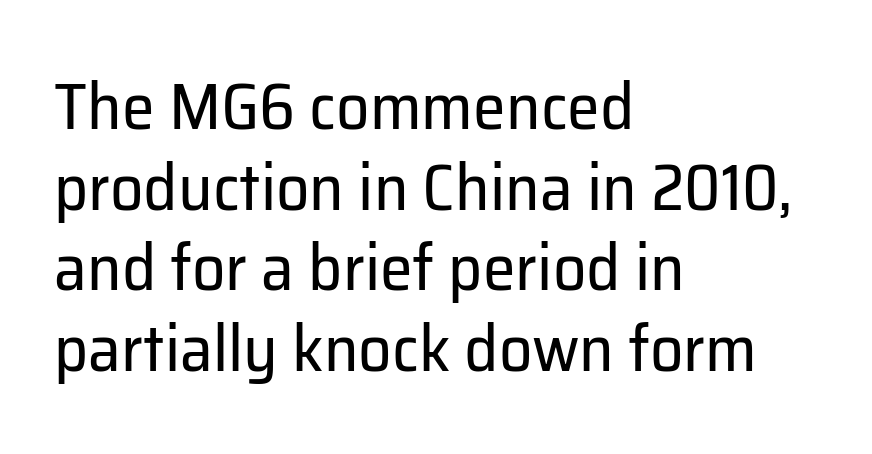
Q: Is the text bold? A: No.
Q: Is the text italic (slanted)? A: No, it is upright.
Q: Is the typeface a serif or a sans-serif typeface? A: Sans-serif.
Q: Is the text underlined? A: No.
Q: How is the paragraph aligned? A: Left-aligned.
Q: Is the spacing between letters normal or unusually wide? A: Normal.
Q: Width (condensed, normal, or wide)? A: Normal.
Q: Stroke contrast? A: Low.
Q: x-height? A: Medium.
Q: Monospaced? A: No.
